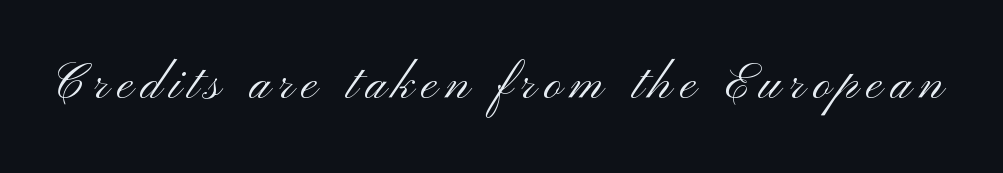
Q: Is the text bold? A: No.
Q: Is the text italic (slanted)? A: Yes.
Q: Is the typeface a serif or a sans-serif typeface? A: Sans-serif.
Q: Is the text underlined? A: No.
Q: Width (condensed, normal, or wide)? A: Wide.
Q: Stroke contrast? A: Medium.
Q: x-height? A: Small.
Q: Monospaced? A: No.
